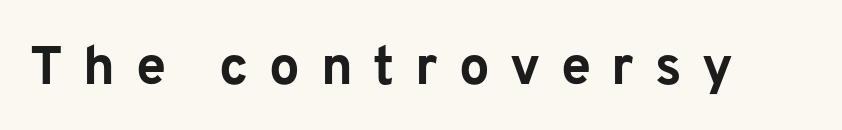
The image shows 54 px bold sans-serif type, upright; set unusually wide letter spacing (+0.38 em), not underlined; low stroke contrast and a medium x-height.
